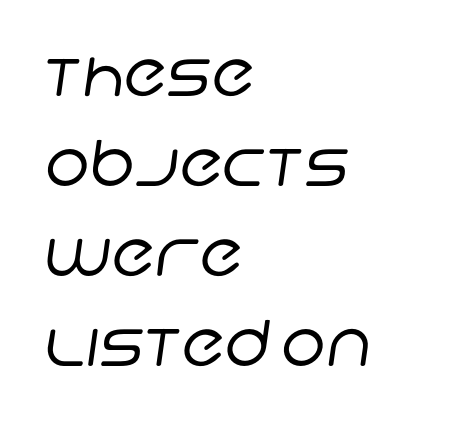
Weight: regular or lighter. The text was rendered using a sans face with plain stroke endings. A typesetter would call this leading conventional body-copy spacing. Spacing verdict: proportional, widths tailored to each character. The string is rendered with underlining switched off.
